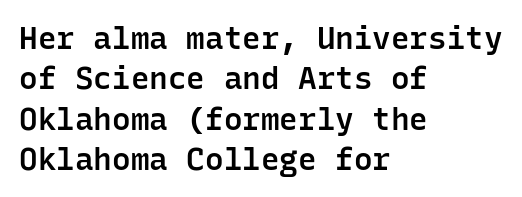
The image shows 31 px semibold sans-serif type, upright, monospaced; set left-aligned, normal line spacing (1.3x), normal letter spacing, not underlined; low stroke contrast and a medium x-height.
